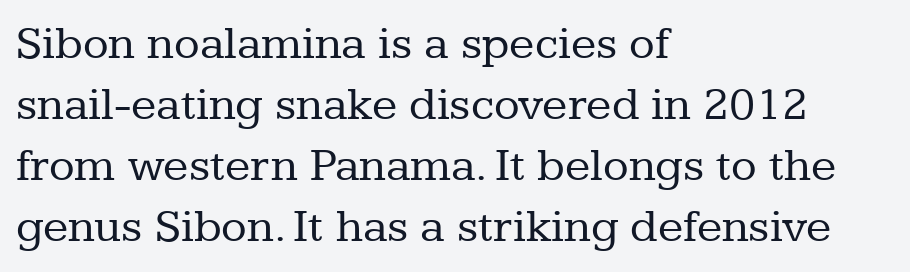
Q: Is the text bold? A: No.
Q: Is the text italic (slanted)? A: No, it is upright.
Q: Is the typeface a serif or a sans-serif typeface? A: Serif.
Q: Is the text underlined? A: No.
Q: How is the paragraph aligned? A: Left-aligned.
Q: Is the spacing between letters normal or unusually wide? A: Normal.
Q: Is the spacing between lines tight, normal or loose? A: Normal.
Q: Width (condensed, normal, or wide)? A: Normal.
Q: Stroke contrast? A: Low.
Q: x-height? A: Medium.
Q: Monospaced? A: No.
